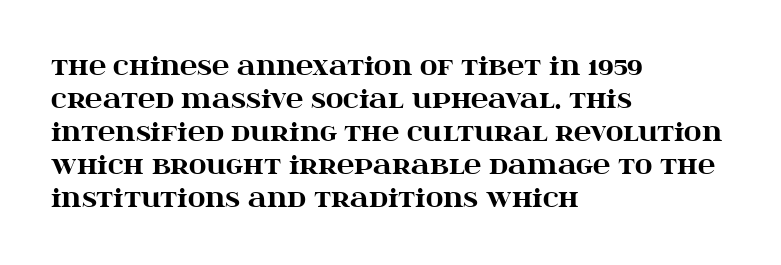
{"italic": "no", "bold": "yes", "underline": "no", "align": "left", "line_spacing": "normal", "line_spacing_ratio": 1.37, "letter_spacing": "normal", "letter_spacing_em": 0.0, "glyph_px": 24}
